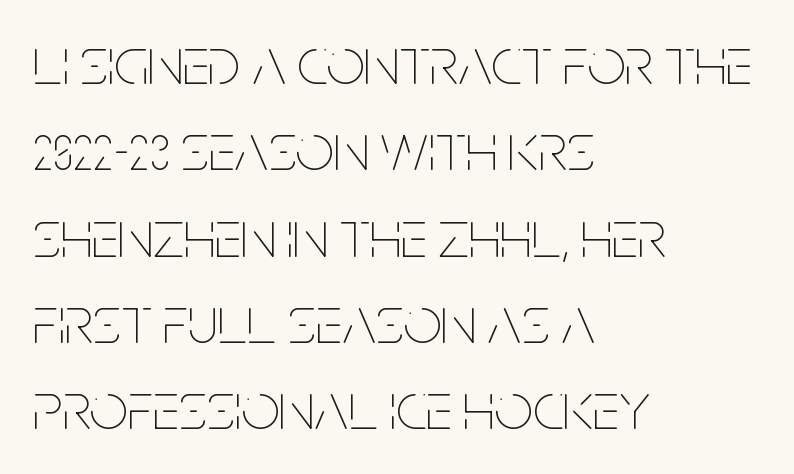
The image shows 68 px thin, condensed type, upright; set left-aligned, normal line spacing (1.27x), normal letter spacing, not underlined; low stroke contrast and a large x-height.
